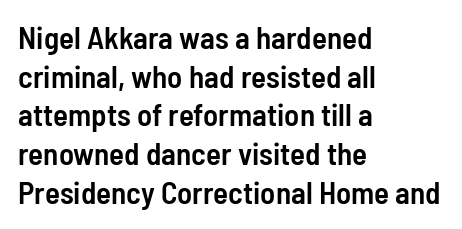
{"serif": "no", "italic": "no", "bold": "semi", "weight": "semibold", "width": "condensed", "stroke_contrast": "low", "x_height": "medium", "monospaced": "no", "underline": "no", "align": "left", "line_spacing": "normal", "line_spacing_ratio": 1.25, "letter_spacing": "normal", "letter_spacing_em": 0.0, "glyph_px": 31}
